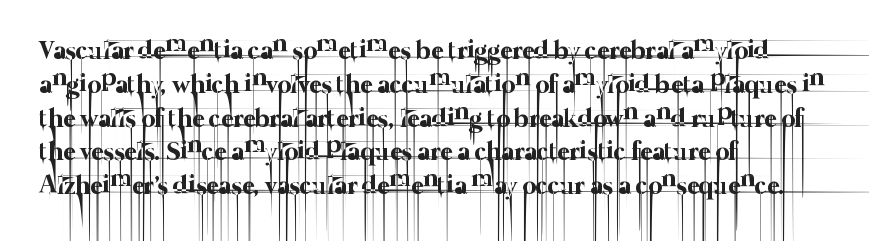
Q: Is the text bold? A: No.
Q: Is the text underlined? A: No.
Q: How is the paragraph aligned? A: Left-aligned.
Q: Is the spacing between letters normal or unusually wide? A: Normal.
Q: Is the spacing between lines tight, normal or loose? A: Normal.
